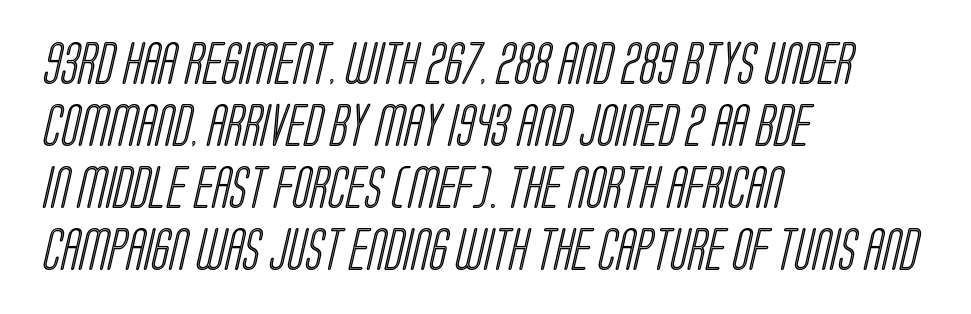
Q: Is the text underlined? A: No.
Q: How is the paragraph aligned? A: Left-aligned.
Q: Is the spacing between letters normal or unusually wide? A: Normal.
Q: Is the spacing between lines tight, normal or loose? A: Normal.
Q: Width (condensed, normal, or wide)? A: Condensed.
Q: x-height? A: Large.
Q: Monospaced? A: No.
